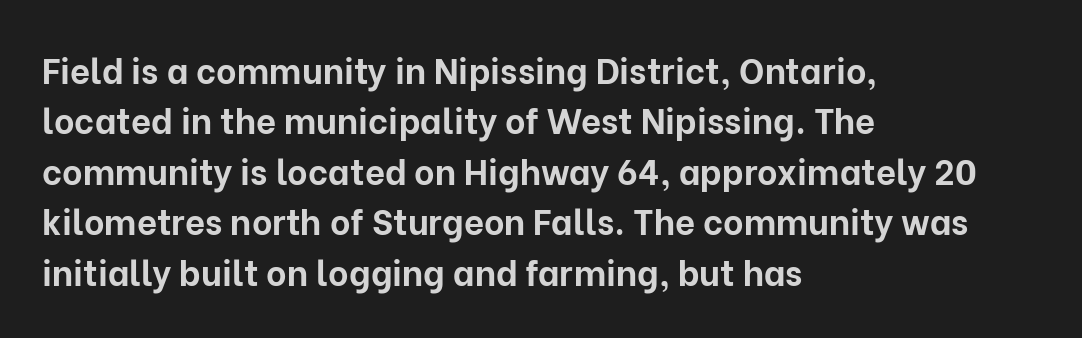
Q: Is the text bold? A: Yes.
Q: Is the text italic (slanted)? A: No, it is upright.
Q: Is the typeface a serif or a sans-serif typeface? A: Sans-serif.
Q: Is the text underlined? A: No.
Q: How is the paragraph aligned? A: Left-aligned.
Q: Is the spacing between letters normal or unusually wide? A: Normal.
Q: Is the spacing between lines tight, normal or loose? A: Normal.
Q: Width (condensed, normal, or wide)? A: Normal.
Q: Stroke contrast? A: Low.
Q: x-height? A: Medium.
Q: Monospaced? A: No.
